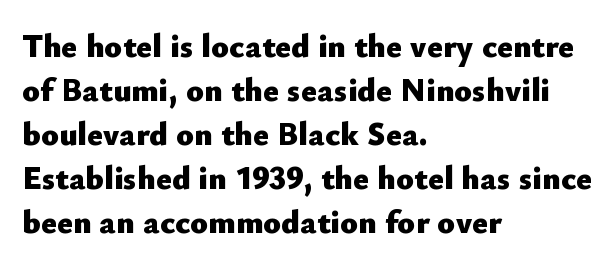
The letters stand upright; this is a roman face. A dark, heavy texture on the line: the type is bold. Left-aligned paragraph, ragged on the right. The passage shown is typed in a proportional face where columns would drift. Regular leading. Descender tails drop into unmarked territory.
